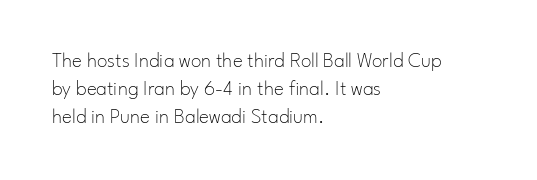
Q: Is the text bold? A: No.
Q: Is the text italic (slanted)? A: No, it is upright.
Q: Is the text underlined? A: No.
Q: How is the paragraph aligned? A: Left-aligned.
Q: Is the spacing between letters normal or unusually wide? A: Normal.
Q: Is the spacing between lines tight, normal or loose? A: Normal.
